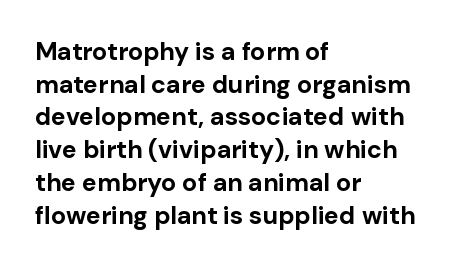
The image shows 25 px bold type, upright; set left-aligned, normal line spacing (1.31x), normal letter spacing, not underlined.
